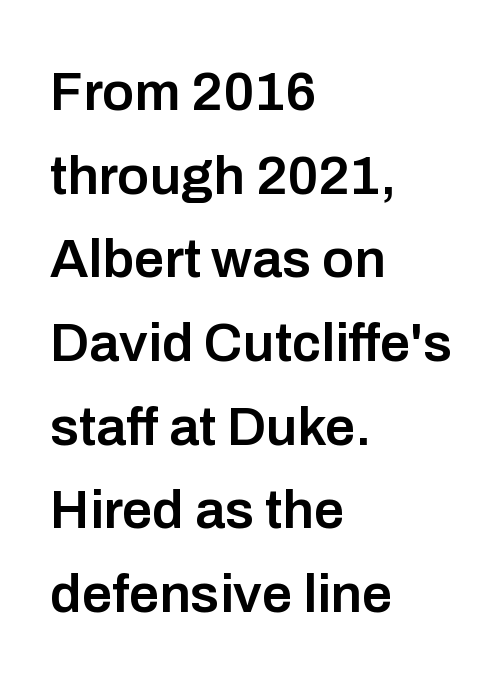
{"serif": "no", "italic": "no", "bold": "semi", "weight": "semibold", "width": "normal", "stroke_contrast": "low", "x_height": "medium", "monospaced": "no", "underline": "no", "align": "left", "line_spacing": "normal", "line_spacing_ratio": 1.55, "letter_spacing": "normal", "letter_spacing_em": 0.0, "glyph_px": 54}
